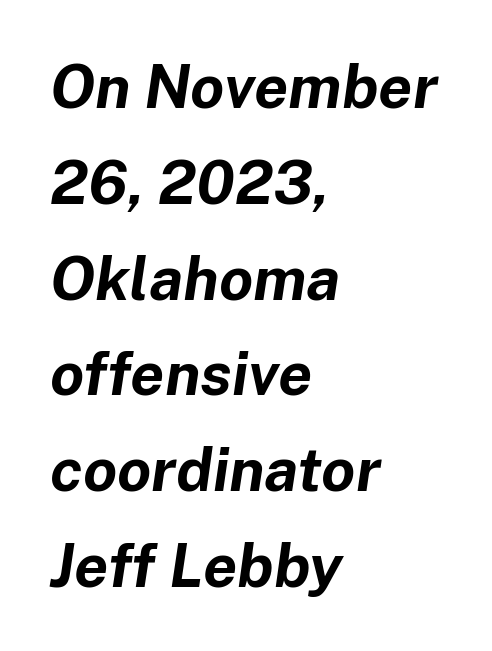
The image shows 61 px bold type, italic (leaning right); set left-aligned, normal line spacing (1.57x), normal letter spacing, not underlined; low stroke contrast and a medium x-height.
